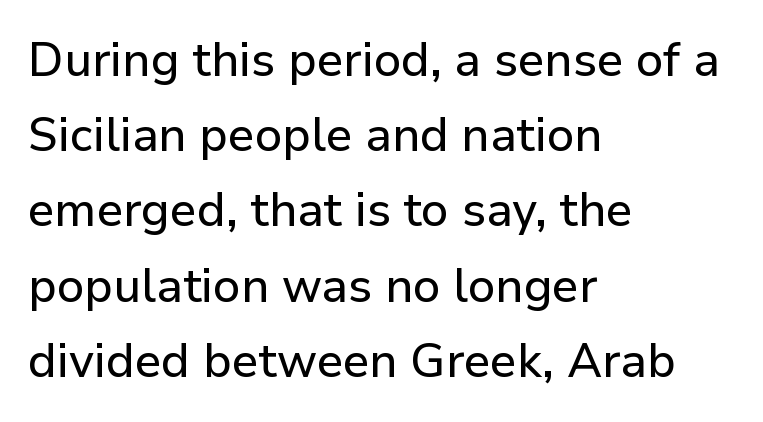
Q: Is the text italic (slanted)? A: No, it is upright.
Q: Is the typeface a serif or a sans-serif typeface? A: Sans-serif.
Q: Is the text underlined? A: No.
Q: How is the paragraph aligned? A: Left-aligned.
Q: Is the spacing between letters normal or unusually wide? A: Normal.
Q: Is the spacing between lines tight, normal or loose? A: Normal.
Q: Width (condensed, normal, or wide)? A: Normal.
Q: Stroke contrast? A: Low.
Q: x-height? A: Medium.
Q: Monospaced? A: No.
